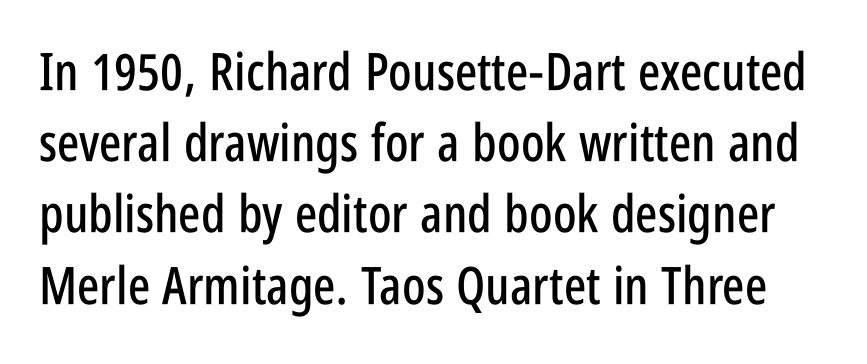
The image shows 52 px condensed sans-serif type, upright; set normal line spacing (1.37x), normal letter spacing, not underlined; low stroke contrast and a large x-height.
